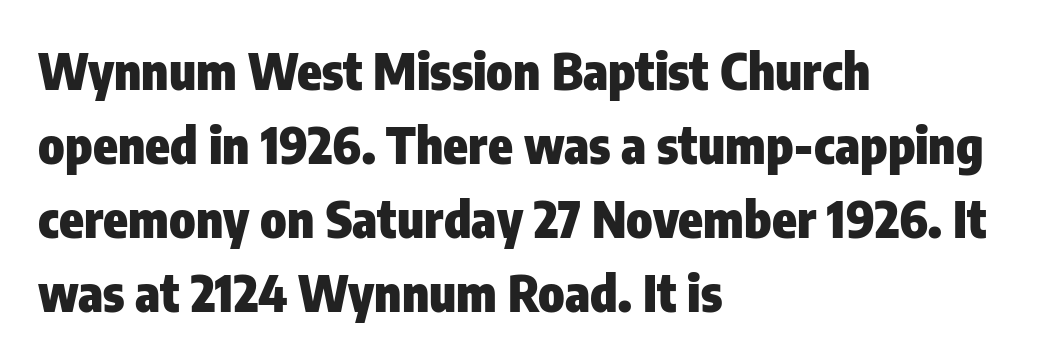
Descenders hang freely into open space. Casual observation: everything's shoved over to the left. Does extra space separate the letters? No, they use regular spacing. The font's upright variant was chosen for this text.
